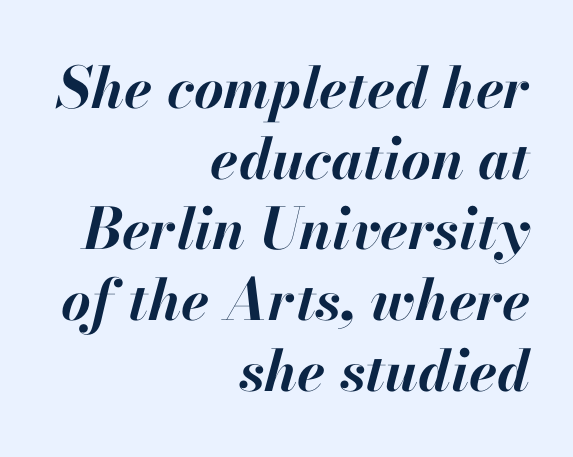
{"italic": "yes", "lean": "right", "slant_degrees": 13, "bold": "yes", "weight": "bold", "width": "normal", "stroke_contrast": "high", "x_height": "small", "monospaced": "no", "underline": "no", "align": "right", "line_spacing_ratio": 1.24, "letter_spacing": "normal", "letter_spacing_em": 0.0, "glyph_px": 57}
